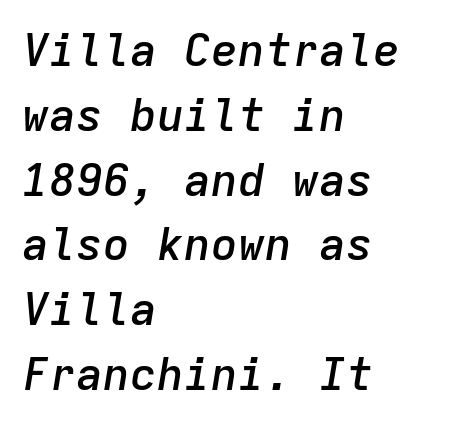
{"italic": "yes", "lean": "right", "slant_degrees": 9, "bold": "semi", "weight": "semibold", "width": "normal", "stroke_contrast": "low", "x_height": "medium", "monospaced": "yes", "underline": "no", "align": "left", "line_spacing": "normal", "line_spacing_ratio": 1.44, "letter_spacing": "normal", "letter_spacing_em": 0.0, "glyph_px": 45}
